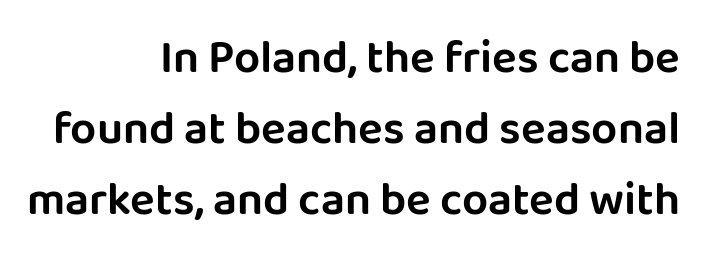
The image shows 46 px sans-serif type, upright; set right-aligned, normal line spacing (1.54x), normal letter spacing, not underlined; low stroke contrast and a large x-height.
